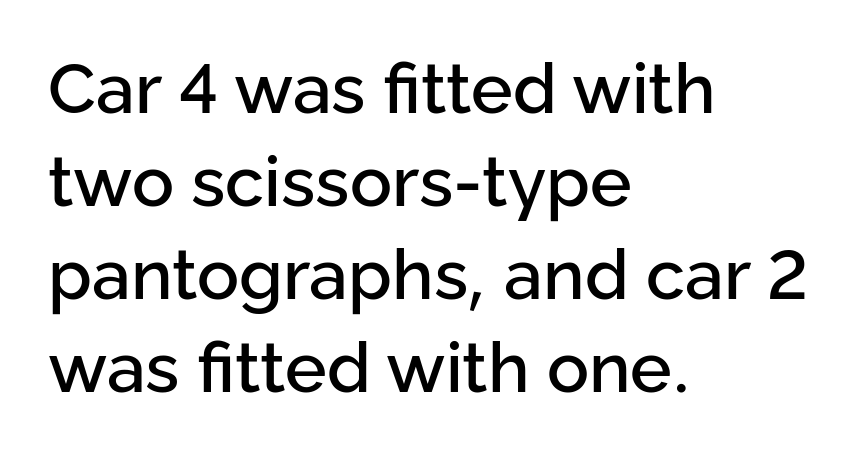
{"serif": "no", "italic": "no", "width": "normal", "stroke_contrast": "low", "x_height": "medium", "monospaced": "no", "underline": "no", "align": "left", "line_spacing": "normal", "line_spacing_ratio": 1.33, "letter_spacing": "normal", "letter_spacing_em": 0.0, "glyph_px": 70}
